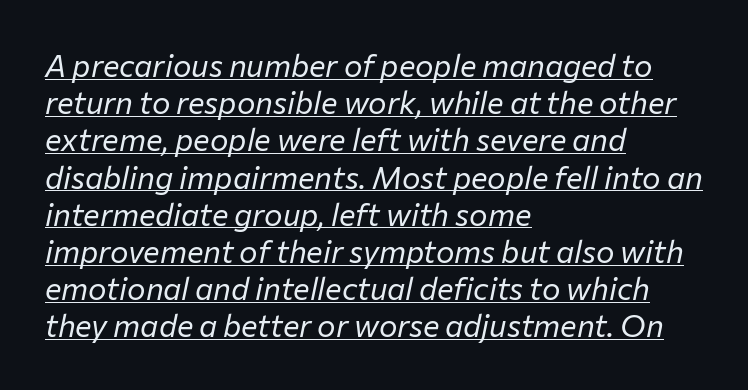
Students, note that the glyphs here touch the page at normal intervals. Glance below the letters and you will spot a drawn line. The face looks like a standard text weight, possibly lighter. Where is the straight margin? On the left.
